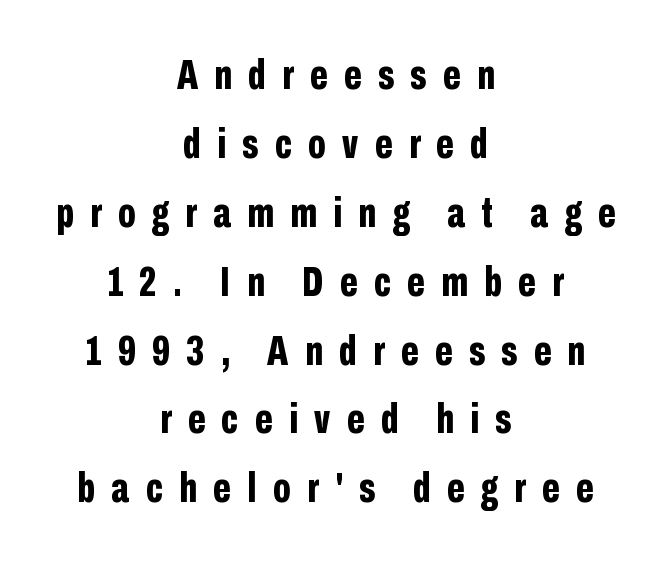
{"serif": "no", "italic": "no", "bold": "yes", "weight": "bold", "width": "condensed", "stroke_contrast": "low", "x_height": "medium", "monospaced": "no", "underline": "no", "align": "center", "line_spacing": "normal", "line_spacing_ratio": 1.64, "letter_spacing": "wide", "letter_spacing_em": 0.39, "glyph_px": 42}
